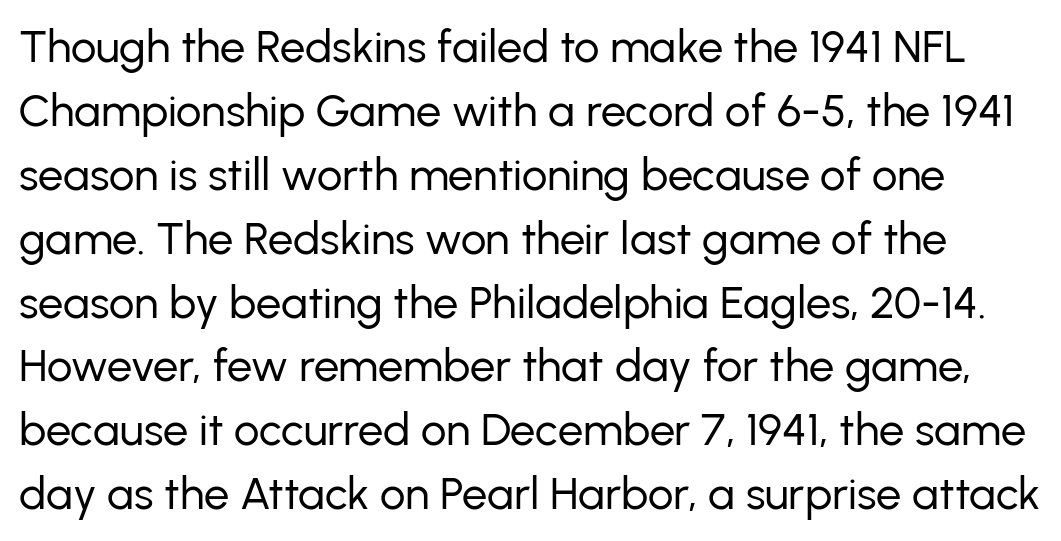
{"serif": "no", "italic": "no", "bold": "no", "weight": "regular", "width": "normal", "stroke_contrast": "low", "x_height": "medium", "monospaced": "no", "underline": "no", "line_spacing": "normal", "line_spacing_ratio": 1.42, "letter_spacing": "normal", "letter_spacing_em": 0.0, "glyph_px": 45}
